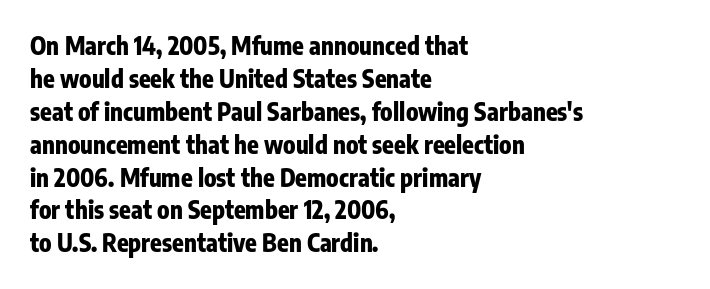
The image shows 24 px bold type, upright; set left-aligned, normal line spacing (1.37x), normal letter spacing, not underlined.
